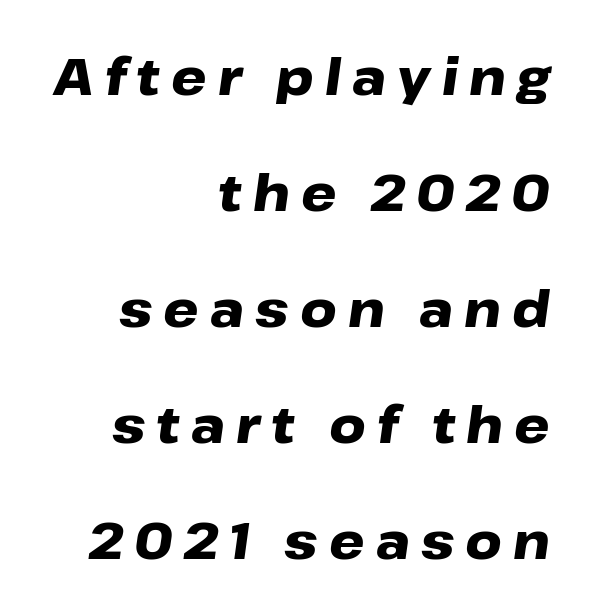
{"italic": "yes", "lean": "right", "slant_degrees": 8, "bold": "yes", "weight": "heavy", "width": "wide", "stroke_contrast": "low", "x_height": "medium", "monospaced": "no", "underline": "no", "align": "right", "line_spacing": "loose", "line_spacing_ratio": 2.32, "letter_spacing": "wide", "letter_spacing_em": 0.22, "glyph_px": 50}
